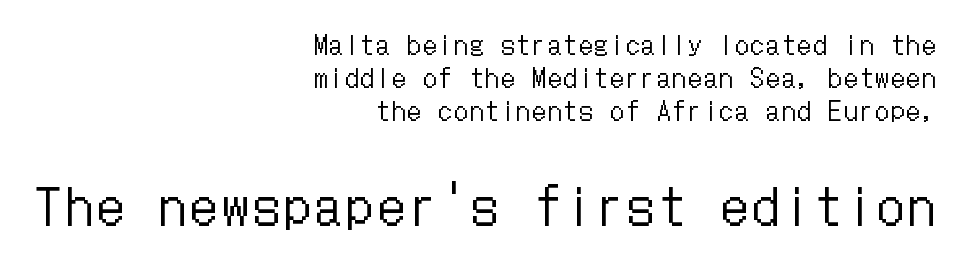
On a weight scale, this lands at 450 or below. Clear beneath every line of the passage. If you squint, the bottom block still reads clearly — it's the larger of the two. Honestly, the row spacing looks completely unremarkable. The lines in this sample share a right terminus and differ only in where they begin.
